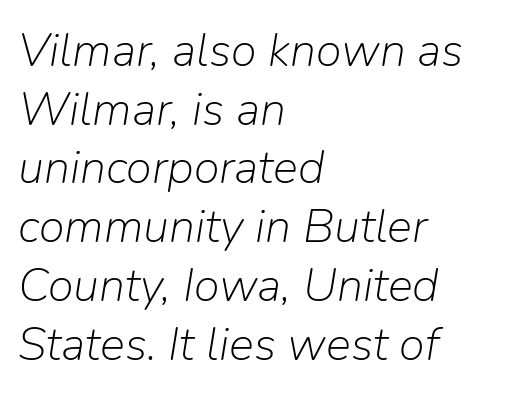
This sample uses plain, unmodified letter spacing. No chunkiness to these letters — they're not bold. Varying glyph widths throughout — classic text-font behaviour. One glance says typical: line gaps are just what's usual. A student would call this left alignment; a typographer would say flush left, rag right. The glyphs are unaccompanied by any horizontal stroke below them.
